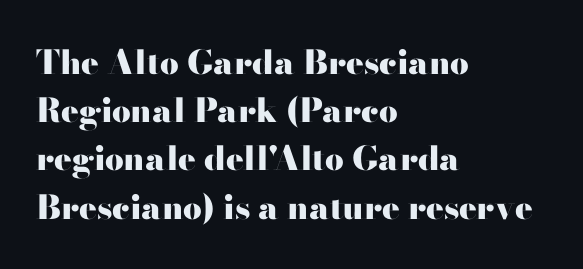
{"serif": "no", "italic": "no", "bold": "yes", "weight": "heavy", "width": "wide", "stroke_contrast": "high", "x_height": "small", "monospaced": "no", "underline": "no", "align": "left", "line_spacing": "normal", "line_spacing_ratio": 1.46, "letter_spacing": "normal", "letter_spacing_em": 0.0, "glyph_px": 33}
